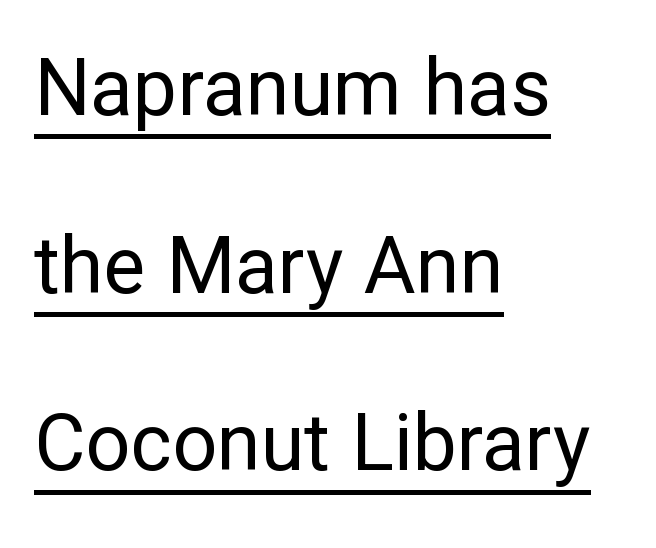
Q: Is the text bold? A: No.
Q: Is the text italic (slanted)? A: No, it is upright.
Q: Is the typeface a serif or a sans-serif typeface? A: Sans-serif.
Q: Is the text underlined? A: Yes.
Q: How is the paragraph aligned? A: Left-aligned.
Q: Is the spacing between letters normal or unusually wide? A: Normal.
Q: Is the spacing between lines tight, normal or loose? A: Loose.
Q: Width (condensed, normal, or wide)? A: Normal.
Q: Stroke contrast? A: Low.
Q: x-height? A: Medium.
Q: Monospaced? A: No.
